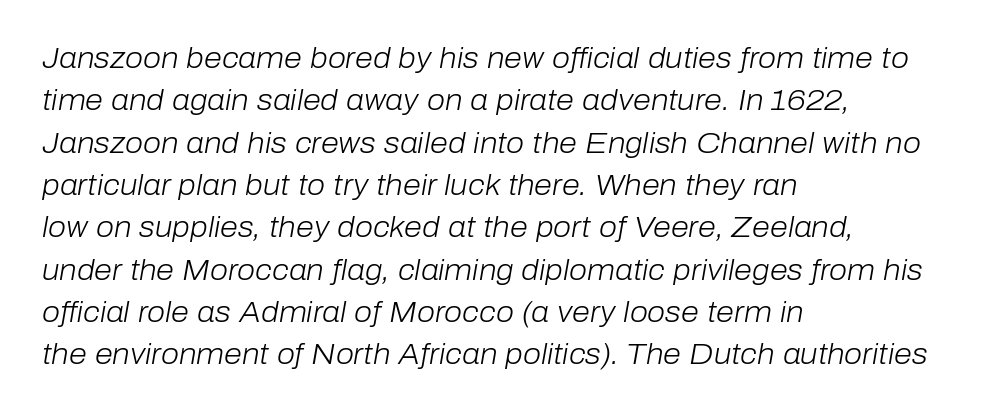
Q: Is the text bold? A: No.
Q: Is the text italic (slanted)? A: Yes, it leans right by about 10 degrees.
Q: Is the text underlined? A: No.
Q: How is the paragraph aligned? A: Left-aligned.
Q: Is the spacing between letters normal or unusually wide? A: Normal.
Q: Is the spacing between lines tight, normal or loose? A: Normal.
Q: Width (condensed, normal, or wide)? A: Normal.
Q: Stroke contrast? A: Low.
Q: x-height? A: Medium.
Q: Monospaced? A: No.
